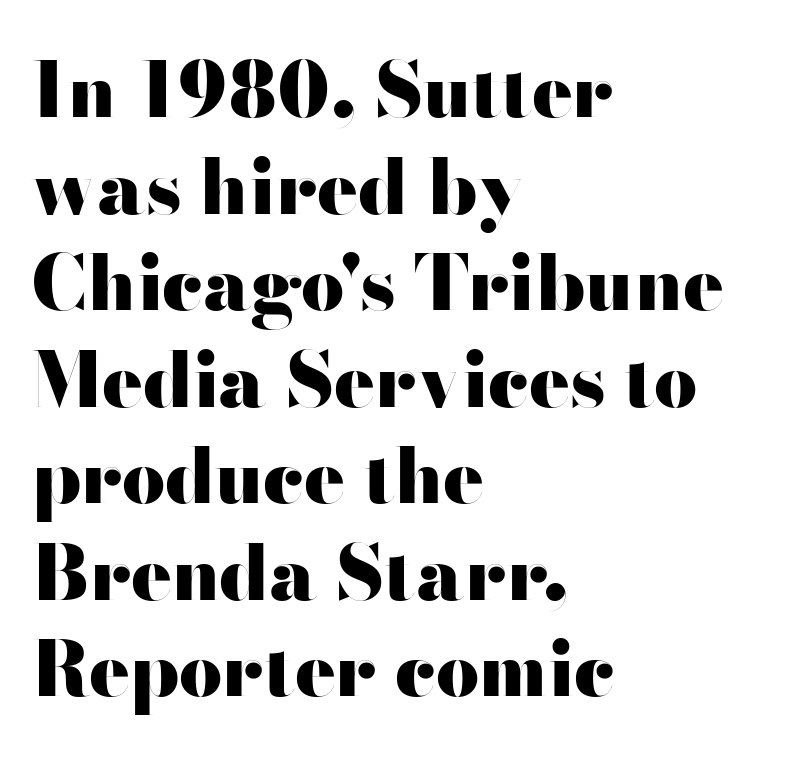
The passage shown is typeset with a sans-serif family. What weight is shown? A full bold with thick strokes. Look at the tracking — it's just the regular setting, nothing added. Each row of text sits above clean, open space. The type sits square on the baseline with zero lean.
